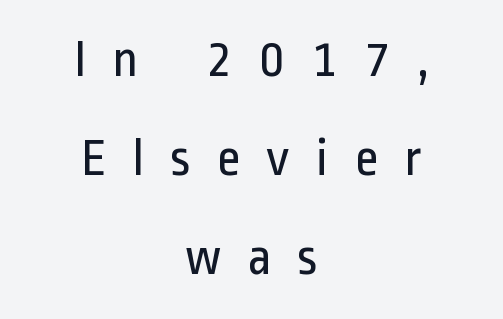
{"serif": "no", "italic": "no", "bold": "no", "weight": "regular", "width": "condensed", "stroke_contrast": "low", "x_height": "medium", "monospaced": "no", "underline": "no", "align": "center", "line_spacing_ratio": 1.87, "letter_spacing": "wide", "letter_spacing_em": 0.48, "glyph_px": 53}
